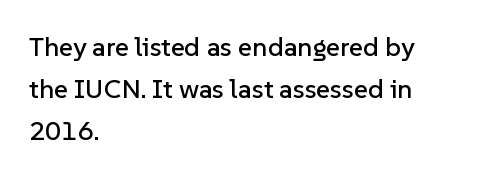
Decoration check: the copy has no underline. You can tell it's not italic because the verticals are truly vertical. Is the letter spacing exaggerated? No — it looks like the ordinary default. A classic flush-left, rag-right setting is used for this passage. Baseline-to-baseline distance is the conventional proportion of letter height.
